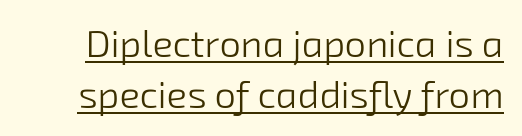
Q: Is the text bold? A: No.
Q: Is the typeface a serif or a sans-serif typeface? A: Sans-serif.
Q: Is the text underlined? A: Yes.
Q: Is the spacing between letters normal or unusually wide? A: Normal.
Q: Is the spacing between lines tight, normal or loose? A: Normal.
Q: Width (condensed, normal, or wide)? A: Normal.
Q: Stroke contrast? A: Low.
Q: x-height? A: Medium.
Q: Monospaced? A: No.
